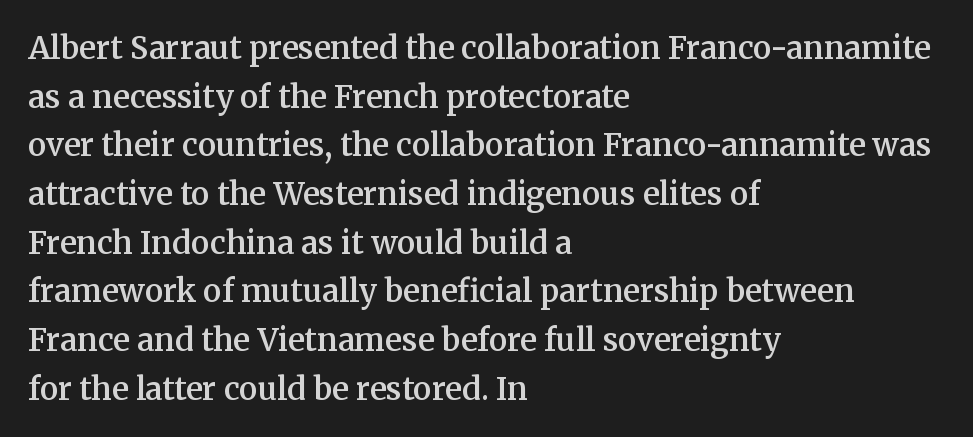
The image shows 31 px semibold serif type, upright; set left-aligned, normal line spacing (1.57x), normal letter spacing, not underlined; medium stroke contrast and a medium x-height.
